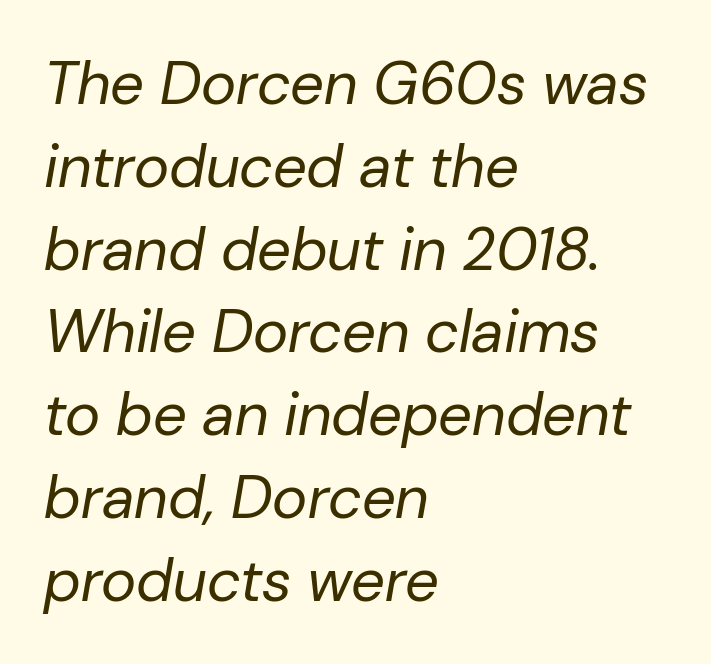
{"italic": "yes", "lean": "right", "slant_degrees": 10, "bold": "no", "weight": "regular", "width": "normal", "stroke_contrast": "low", "x_height": "medium", "monospaced": "no", "underline": "no", "align": "left", "line_spacing": "normal", "line_spacing_ratio": 1.38, "letter_spacing": "normal", "letter_spacing_em": 0.0, "glyph_px": 60}
